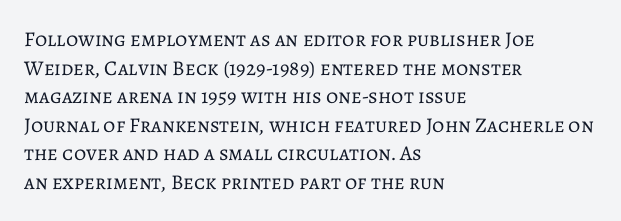
Line beginnings align vertically; line endings do not. Whoever set this chose a conventional vertical rhythm. Stroke mass is kept to a normal reading level or below. Nobody touched the tracking dial on this one.
